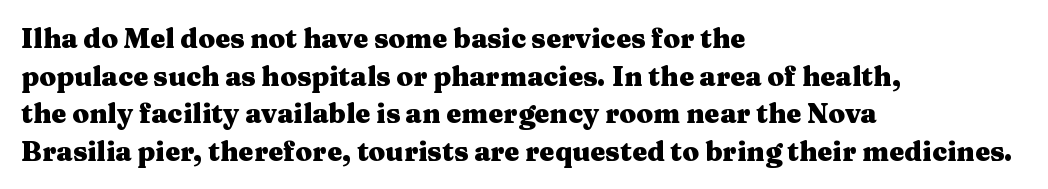
{"italic": "no", "bold": "yes", "underline": "no", "align": "left", "line_spacing": "normal", "line_spacing_ratio": 1.39, "letter_spacing": "normal", "letter_spacing_em": 0.0, "glyph_px": 27}
